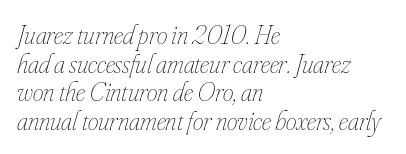
Q: Is the text bold? A: No.
Q: Is the text italic (slanted)? A: Yes, it leans right by about 16 degrees.
Q: Is the text underlined? A: No.
Q: How is the paragraph aligned? A: Left-aligned.
Q: Is the spacing between letters normal or unusually wide? A: Normal.
Q: Is the spacing between lines tight, normal or loose? A: Tight.
